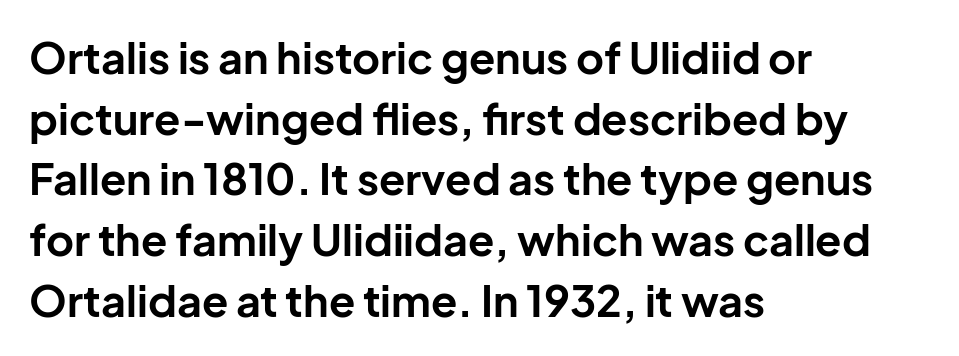
Has an underline been added? It has not. No extra tracking has been applied to these lines. In terms of leading, this rendering sits right in the middle. Examine the stroke ends and you'll find no serifs. Left-aligned paragraph, ragged on the right.
